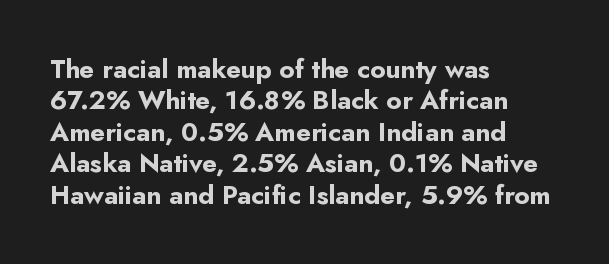
Posture: straight, roman, zero tilt. A student would call this left alignment; a typographer would say flush left, rag right. Rule under the text: the space is simply empty. Between one letter and the next there's only the usual sliver of space. Plenty of ink on the page — the face is bold.
